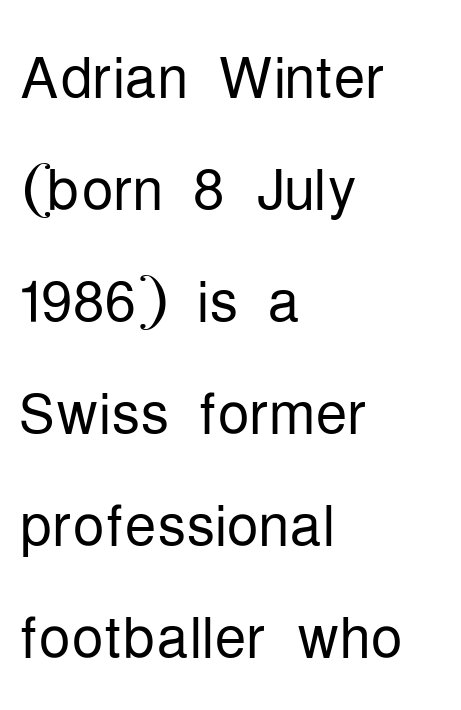
A classic flush-left, rag-right setting is used for this passage. Stems and bowls with no extra thickness — not bold. Inter-character spacing is left at the font's built-in metrics. No word sits above an underline. The face used here is proportionally spaced, like ordinary book or web type. The font's upright variant was chosen for this text.
